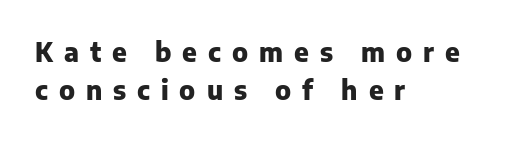
{"italic": "no", "bold": "yes", "underline": "no", "align": "left", "line_spacing": "normal", "line_spacing_ratio": 1.45, "letter_spacing": "wide", "letter_spacing_em": 0.42, "glyph_px": 26}
